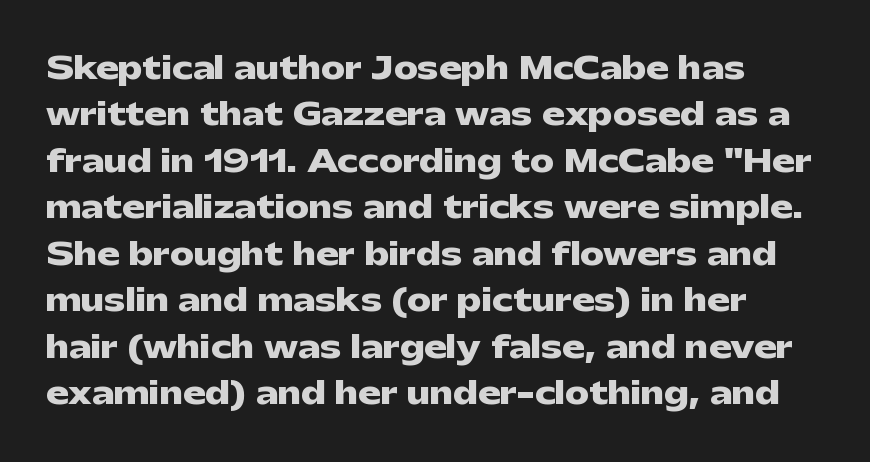
{"serif": "no", "italic": "no", "bold": "yes", "weight": "heavy", "width": "wide", "stroke_contrast": "low", "x_height": "medium", "monospaced": "no", "underline": "no", "align": "left", "line_spacing": "normal", "line_spacing_ratio": 1.55, "letter_spacing": "normal", "letter_spacing_em": 0.0, "glyph_px": 30}
